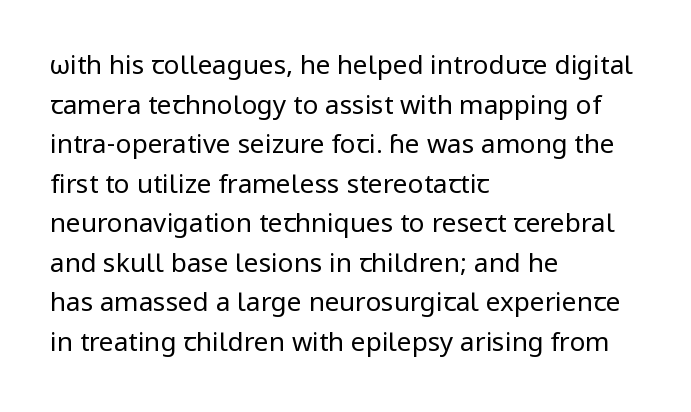
Q: Is the text bold? A: No.
Q: Is the text italic (slanted)? A: No, it is upright.
Q: Is the text underlined? A: No.
Q: How is the paragraph aligned? A: Left-aligned.
Q: Is the spacing between letters normal or unusually wide? A: Normal.
Q: Is the spacing between lines tight, normal or loose? A: Normal.
